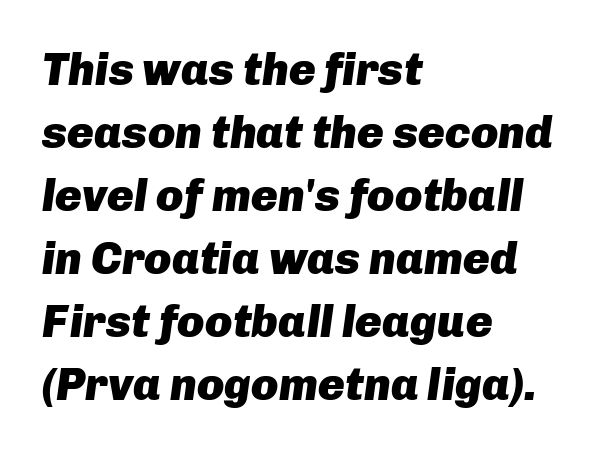
The image shows 45 px heavy type, italic (leaning right); set left-aligned, normal line spacing (1.4x), normal letter spacing, not underlined; low stroke contrast and a medium x-height.
